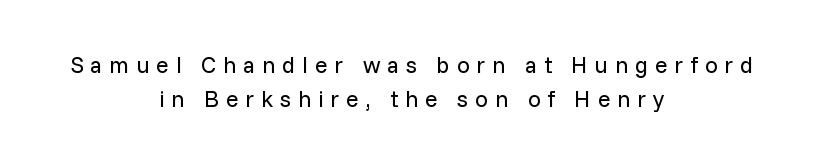
Q: Is the text bold? A: No.
Q: Is the text italic (slanted)? A: No, it is upright.
Q: Is the text underlined? A: No.
Q: How is the paragraph aligned? A: Centered.
Q: Is the spacing between letters normal or unusually wide? A: Unusually wide.
Q: Is the spacing between lines tight, normal or loose? A: Normal.
